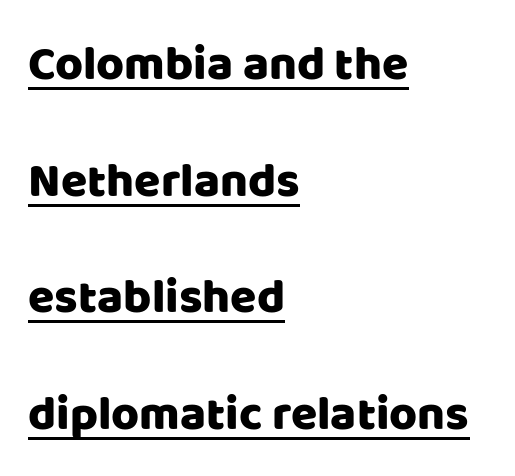
The image shows 48 px sans-serif type, upright; set left-aligned, loose line spacing (2.43x), normal letter spacing, underlined; low stroke contrast and a large x-height.
